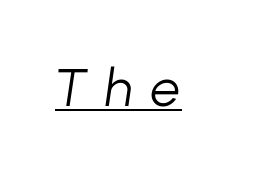
Q: Is the text bold? A: No.
Q: Is the text italic (slanted)? A: Yes, it leans right by about 8 degrees.
Q: Is the text underlined? A: Yes.
Q: Is the spacing between letters normal or unusually wide? A: Unusually wide.
Q: Width (condensed, normal, or wide)? A: Normal.
Q: Stroke contrast? A: Low.
Q: x-height? A: Medium.
Q: Monospaced? A: No.
